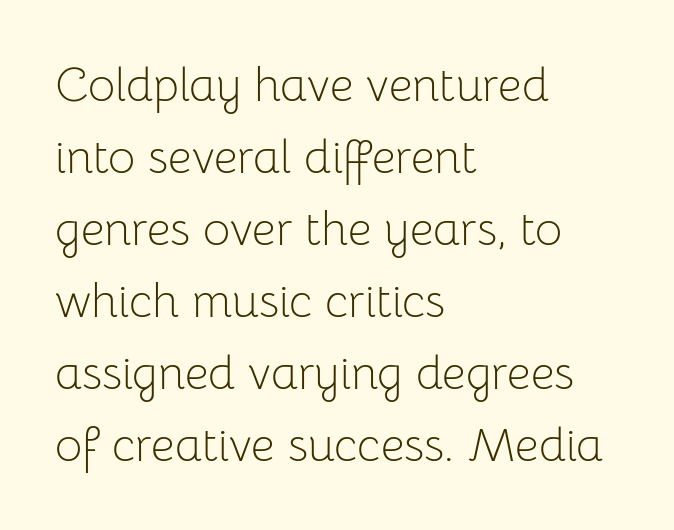
The face looks like a standard text weight, possibly lighter. The passage shown is typed in a proportional face where columns would drift. The space directly below the letters is spotless. Short and long lines alike share a common starting point at left. The space between consecutive lines is moderate.
